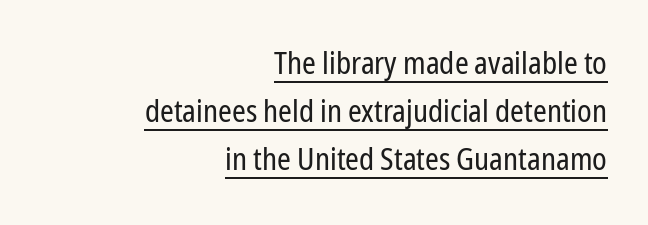
{"serif": "no", "italic": "no", "bold": "no", "weight": "regular", "width": "condensed", "stroke_contrast": "low", "x_height": "medium", "monospaced": "no", "underline": "yes", "align": "right", "line_spacing": "normal", "line_spacing_ratio": 1.55, "letter_spacing": "normal", "letter_spacing_em": 0.0, "glyph_px": 31}
